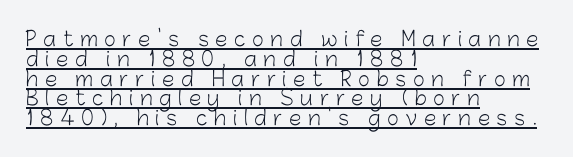
The lettering stays uniformly vertical, giving the passage a roman look. The face looks like a standard text weight, possibly lighter. Tracking value appears strongly positive — letters spread wide. Summary of vertical rhythm: compact, with narrow interline spacing.
